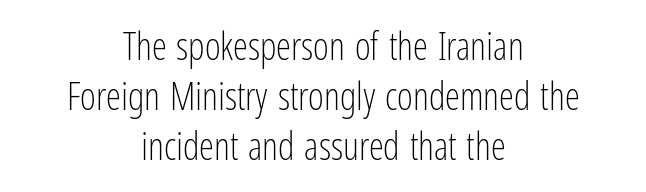
Typeset on center — no edge is straight. The axis of the letterforms is exactly vertical. These lines are composed in type without serifs. This rendering leaves character spacing at its baseline value. Weight: not bold — regular or lighter. Descender tails drop into unmarked territory.
